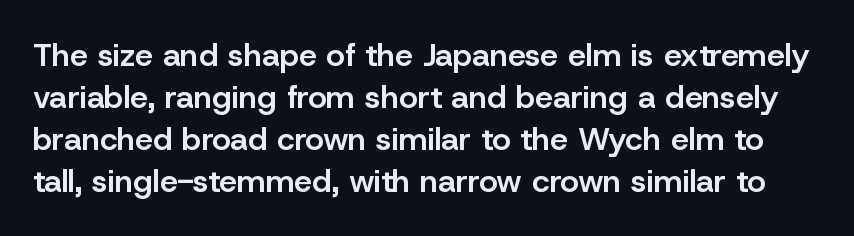
Bare-footed words on every line. This sample uses an upright cut, with every glyph sitting square on the baseline. The face used here is proportionally spaced, like ordinary book or web type. Students, note that the glyphs here touch the page at normal intervals. If you measured baseline to baseline, you'd find a middling distance. I'd describe the lettering as semibold — firm but not a full bold.
